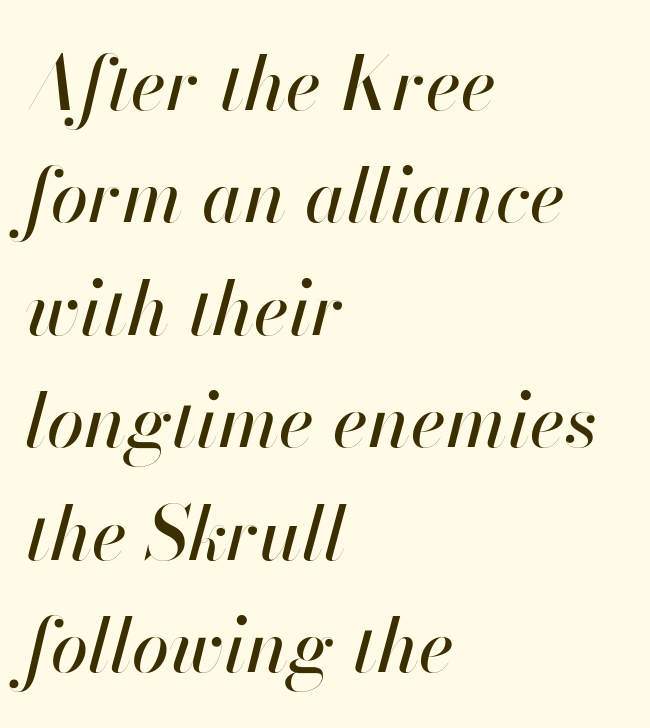
{"italic": "yes", "lean": "right", "slant_degrees": 13, "width": "normal", "stroke_contrast": "high", "x_height": "small", "monospaced": "no", "underline": "no", "align": "left", "line_spacing": "normal", "line_spacing_ratio": 1.5, "letter_spacing": "normal", "letter_spacing_em": 0.0, "glyph_px": 75}
